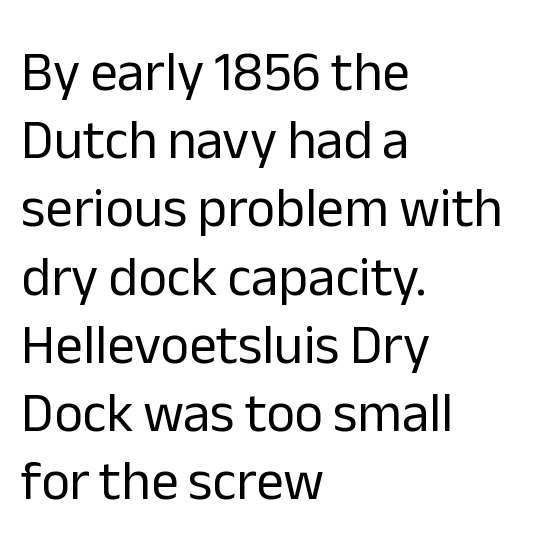
Q: Is the text bold? A: No.
Q: Is the text italic (slanted)? A: No, it is upright.
Q: Is the typeface a serif or a sans-serif typeface? A: Sans-serif.
Q: Is the text underlined? A: No.
Q: How is the paragraph aligned? A: Left-aligned.
Q: Is the spacing between letters normal or unusually wide? A: Normal.
Q: Width (condensed, normal, or wide)? A: Normal.
Q: Stroke contrast? A: Low.
Q: x-height? A: Medium.
Q: Monospaced? A: No.
